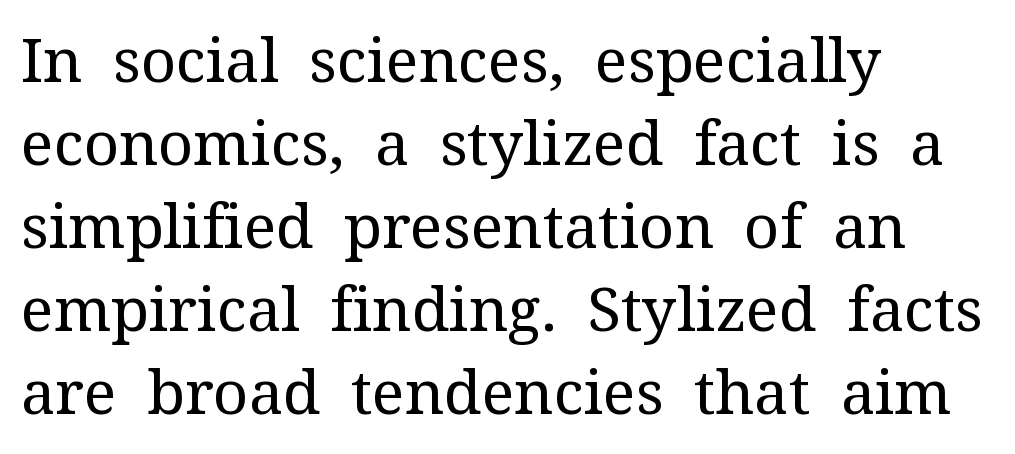
A normal amount of white space separates one row of letters from the next. Nothing unusual about the tracking: characters are spaced as the font intends. Think of a printed novel: that variable character pitch is what you see here. Designer's note — italics off, roman on. One-word summary of the alignment: left.
